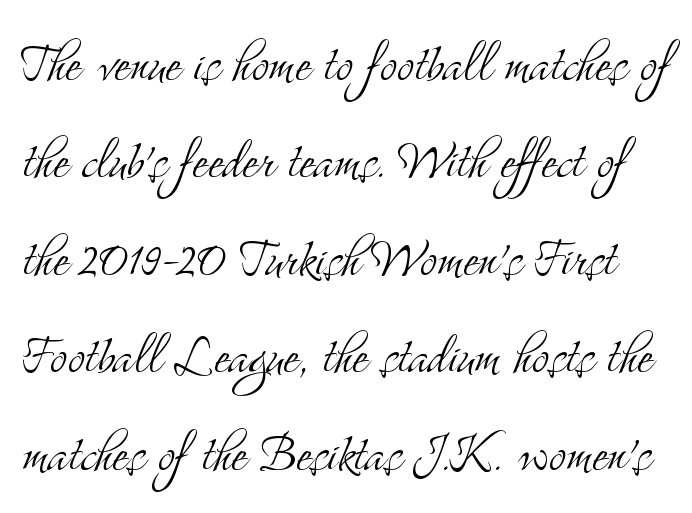
{"serif": "yes", "bold": "no", "weight": "light", "width": "condensed", "stroke_contrast": "medium", "x_height": "small", "monospaced": "no", "underline": "no", "line_spacing": "normal", "line_spacing_ratio": 1.5, "letter_spacing": "normal", "letter_spacing_em": 0.0, "glyph_px": 65}
